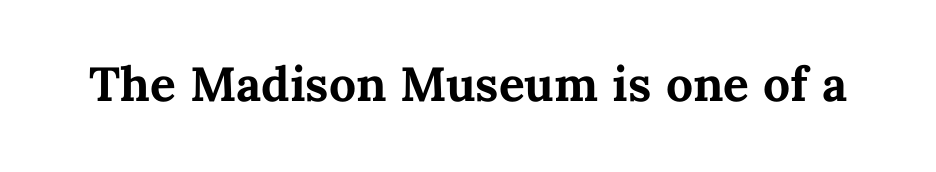
The image shows 64 px semibold type, upright; set normal letter spacing, not underlined; medium stroke contrast and a medium x-height.
